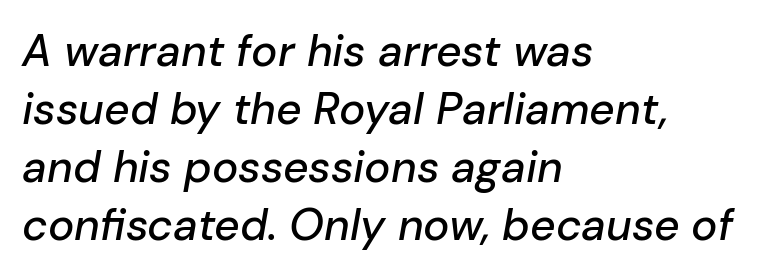
Looks like regular typesetting: each glyph gets only the width it needs. Just letters on the line, the space beneath them empty. Normally led — the rows are evenly, conventionally spaced. The glyphs look as if they've been sheared to an angle.
